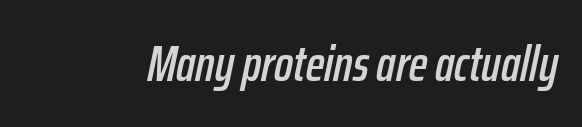
Would a proofreader flag this as italicized? Yes. Inter-character spacing is left at the font's built-in metrics. Looks like regular typesetting: each glyph gets only the width it needs. Check under the words: just untouched page.
